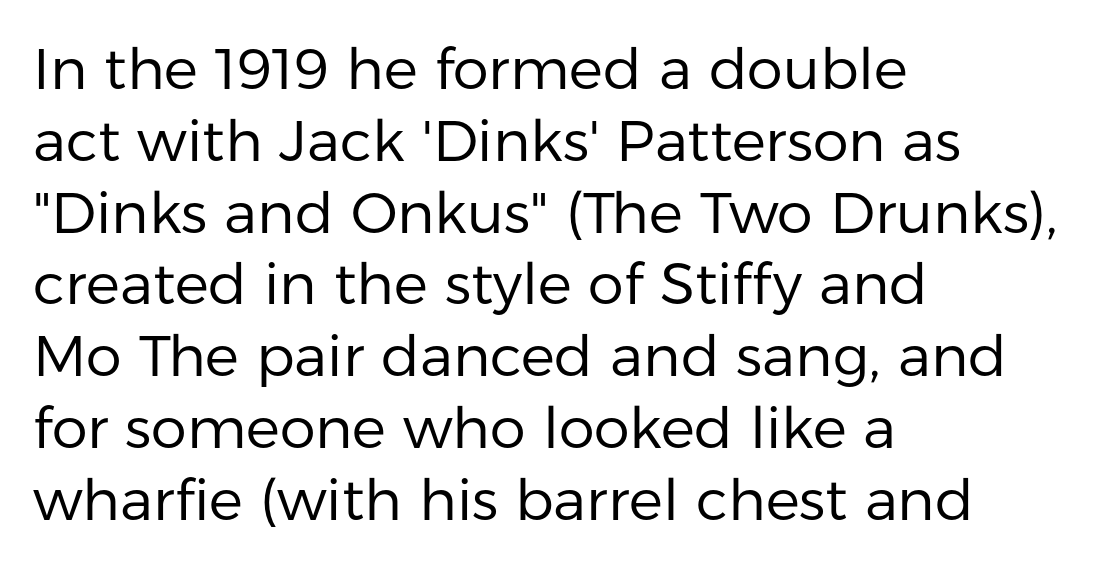
The image shows 57 px regular-weight sans-serif type, upright; set left-aligned, normal line spacing (1.26x), normal letter spacing, not underlined; low stroke contrast and a medium x-height.
